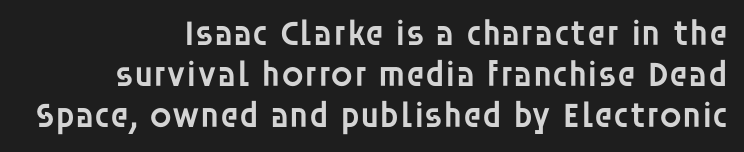
{"serif": "no", "italic": "no", "bold": "semi", "weight": "semibold", "width": "normal", "stroke_contrast": "low", "x_height": "large", "monospaced": "no", "underline": "no", "align": "right", "line_spacing": "tight", "line_spacing_ratio": 1.14, "letter_spacing": "normal", "letter_spacing_em": 0.0, "glyph_px": 36}
